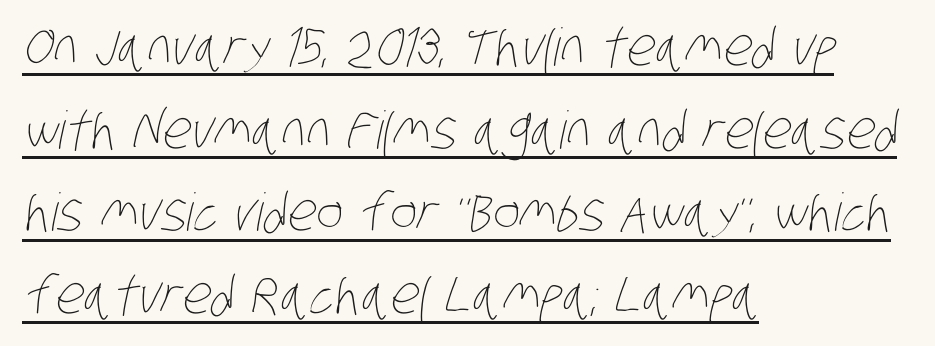
The image shows 52 px thin, condensed type; set left-aligned, normal line spacing (1.59x), normal letter spacing, underlined; low stroke contrast and a large x-height.
